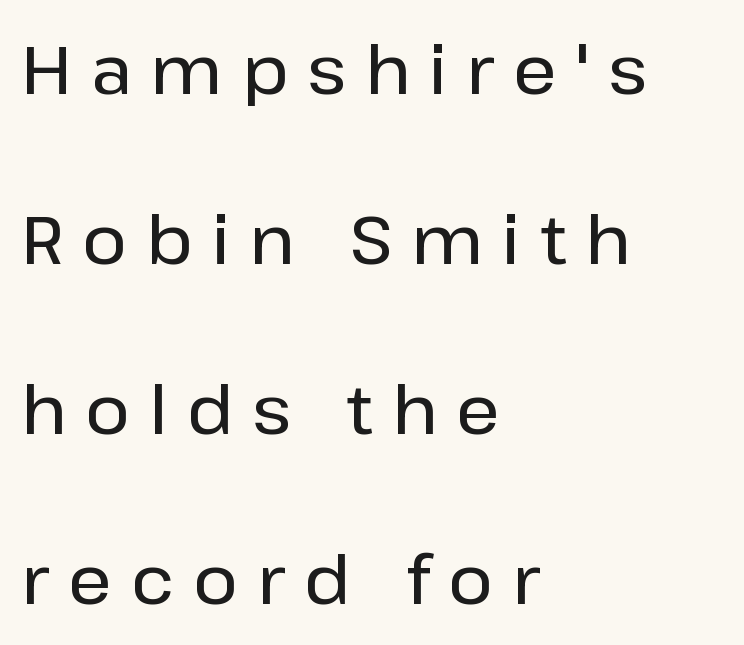
Q: Is the text italic (slanted)? A: No, it is upright.
Q: Is the typeface a serif or a sans-serif typeface? A: Sans-serif.
Q: Is the text underlined? A: No.
Q: How is the paragraph aligned? A: Left-aligned.
Q: Is the spacing between letters normal or unusually wide? A: Unusually wide.
Q: Is the spacing between lines tight, normal or loose? A: Loose.
Q: Width (condensed, normal, or wide)? A: Normal.
Q: Stroke contrast? A: Low.
Q: x-height? A: Medium.
Q: Monospaced? A: No.
